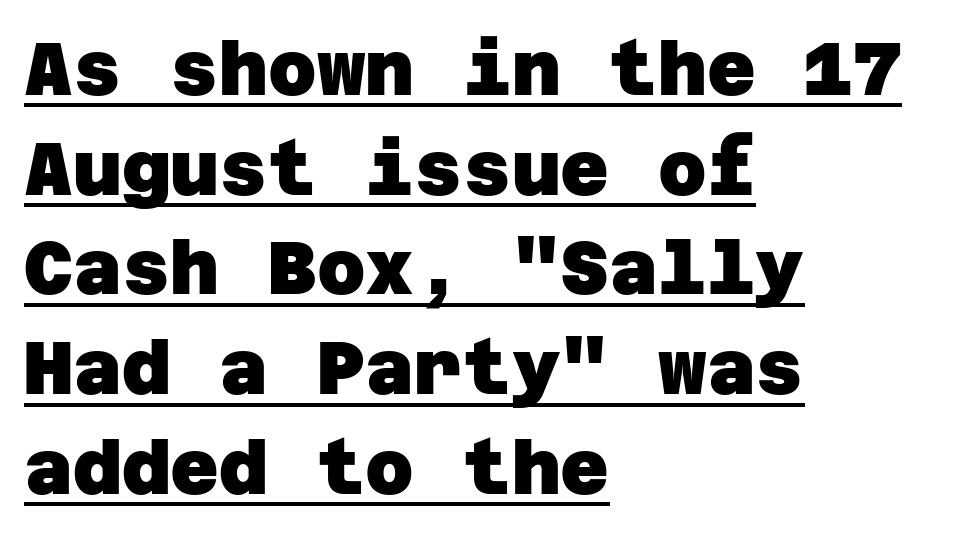
{"serif": "no", "bold": "yes", "weight": "heavy", "width": "normal", "stroke_contrast": "low", "x_height": "large", "underline": "yes", "align": "left", "line_spacing": "normal", "line_spacing_ratio": 1.33, "letter_spacing": "normal", "letter_spacing_em": 0.0, "glyph_px": 75}
